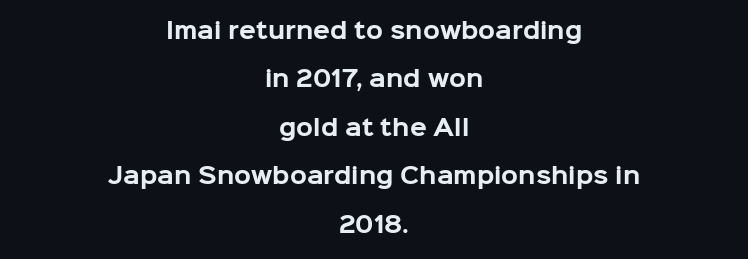
The image shows 22 px bold type, upright; set centered, loose line spacing (2.2x), normal letter spacing, not underlined.
